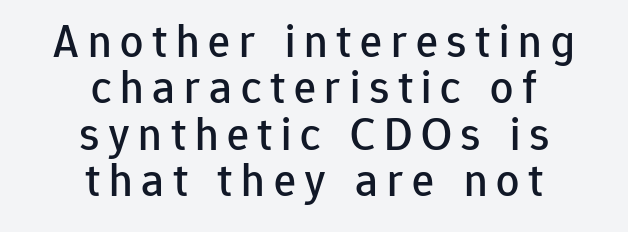
{"serif": "no", "italic": "no", "width": "normal", "stroke_contrast": "low", "x_height": "medium", "monospaced": "no", "underline": "no", "align": "center", "line_spacing": "tight", "line_spacing_ratio": 1.01, "glyph_px": 46}
